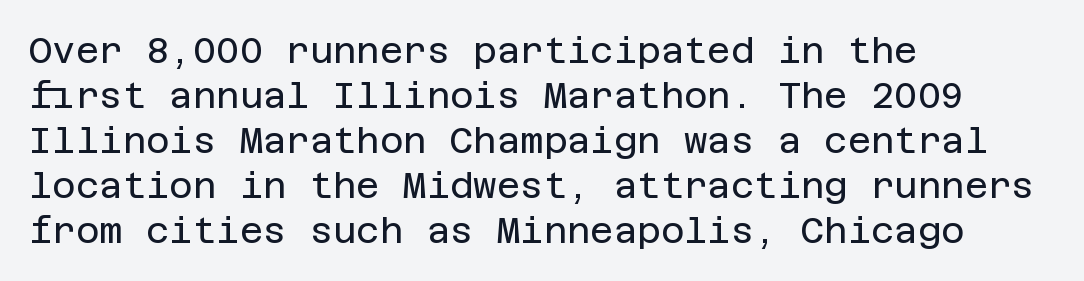
The image shows 36 px regular-weight sans-serif type, upright; set left-aligned, normal line spacing (1.25x), normal letter spacing, not underlined; low stroke contrast and a large x-height.
